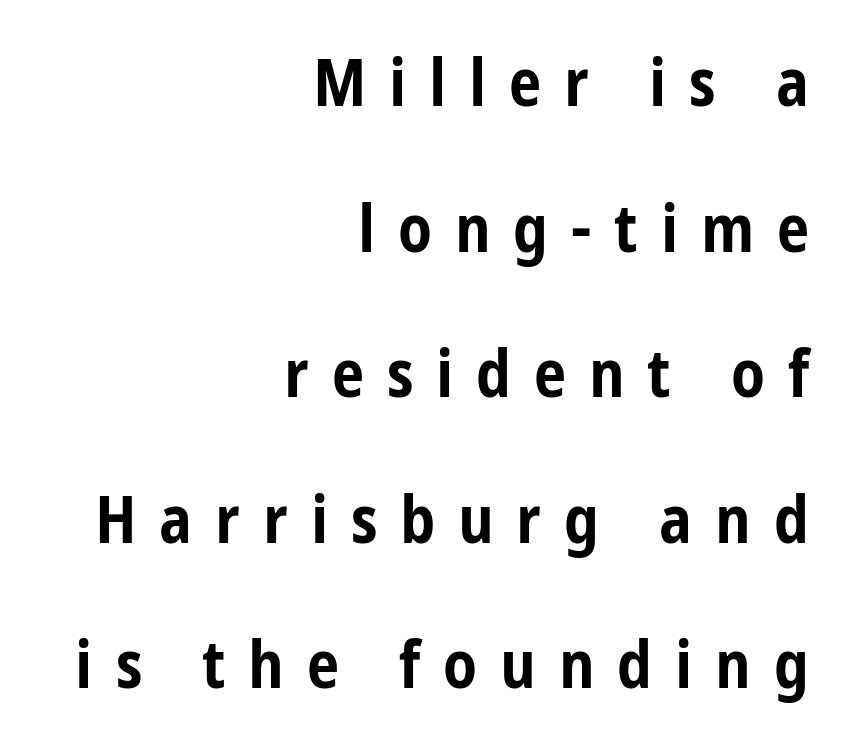
The image shows 65 px bold, condensed sans-serif type, upright; set right-aligned, loose line spacing (2.24x), unusually wide letter spacing (+0.35 em), not underlined; low stroke contrast and a medium x-height.
